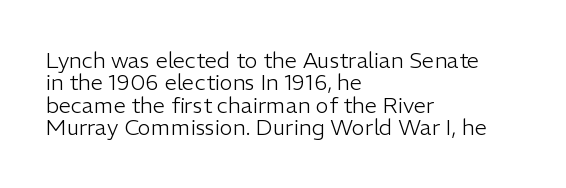
Plain, unruled lines of type. This sample is left-justified, so line endings fall wherever the words run out. Short note: letters normally spaced. Successive baselines arrive quickly, one right under another. This is roman type, the default non-slanted kind.
